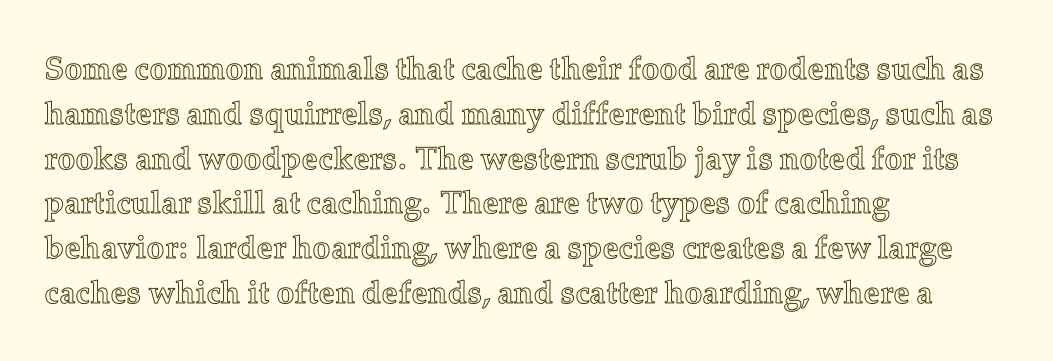
{"italic": "no", "width": "normal", "x_height": "medium", "monospaced": "no", "underline": "no", "align": "left", "line_spacing": "normal", "line_spacing_ratio": 1.4, "letter_spacing": "normal", "letter_spacing_em": 0.0, "glyph_px": 32}
